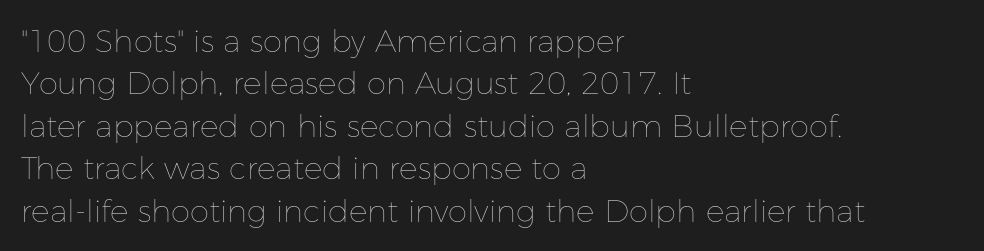
The image shows 31 px thin type, upright; set left-aligned, normal line spacing (1.37x), normal letter spacing, not underlined; low stroke contrast and a medium x-height.
